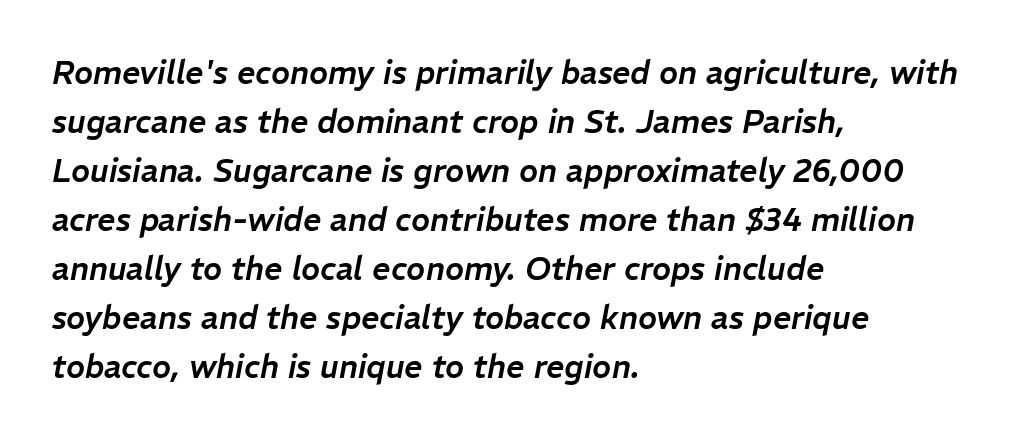
{"italic": "yes", "lean": "right", "slant_degrees": 11, "width": "normal", "stroke_contrast": "low", "x_height": "medium", "monospaced": "no", "underline": "no", "align": "left", "line_spacing": "normal", "line_spacing_ratio": 1.53, "letter_spacing": "normal", "letter_spacing_em": 0.0, "glyph_px": 32}
